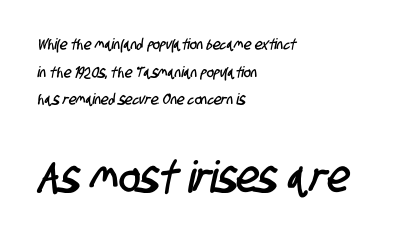
Descenders are the only things crossing below the line. Spacing verdict: proportional, widths tailored to each character. Characters follow at the spacing the type designer built in. The rag falls on the right side of this text block.
